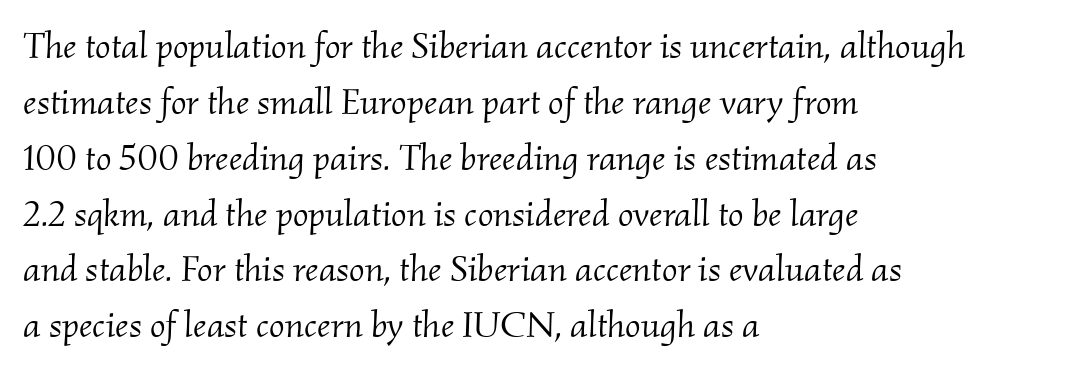
Q: Is the text bold? A: No.
Q: Is the text italic (slanted)? A: Yes, it leans right by about 2 degrees.
Q: Is the typeface a serif or a sans-serif typeface? A: Serif.
Q: Is the text underlined? A: No.
Q: How is the paragraph aligned? A: Left-aligned.
Q: Is the spacing between letters normal or unusually wide? A: Normal.
Q: Is the spacing between lines tight, normal or loose? A: Normal.
Q: Width (condensed, normal, or wide)? A: Normal.
Q: Stroke contrast? A: Medium.
Q: x-height? A: Small.
Q: Monospaced? A: No.
